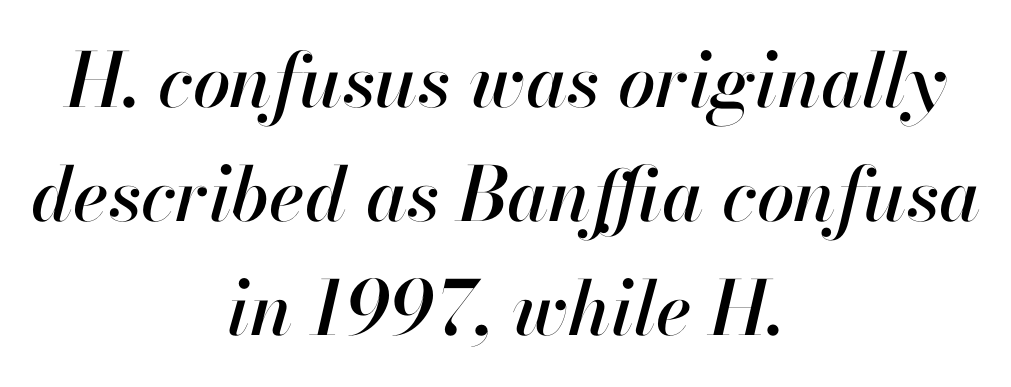
Is the letter spacing exaggerated? No — it looks like the ordinary default. Horizontal bands of white between lines are of average thickness. There's an unmistakable incline to the writing here. Think of a printed novel: that variable character pitch is what you see here.
